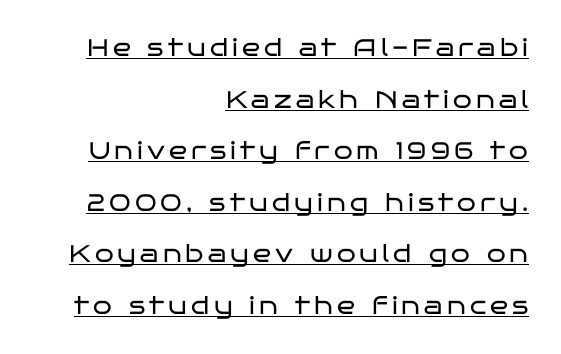
Typeset ragged left — the right edge is the straight one. The words here are underlined. Weight: not bold — regular or lighter. Leading: increased.
